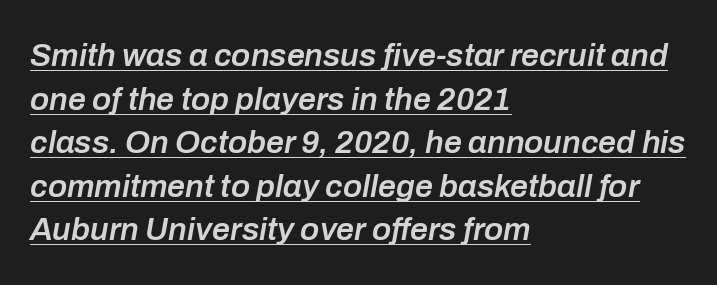
{"italic": "yes", "lean": "right", "slant_degrees": 10, "bold": "semi", "weight": "semibold", "width": "normal", "stroke_contrast": "low", "x_height": "medium", "monospaced": "no", "underline": "yes", "align": "left", "line_spacing": "normal", "line_spacing_ratio": 1.36, "letter_spacing": "normal", "letter_spacing_em": 0.0, "glyph_px": 32}
